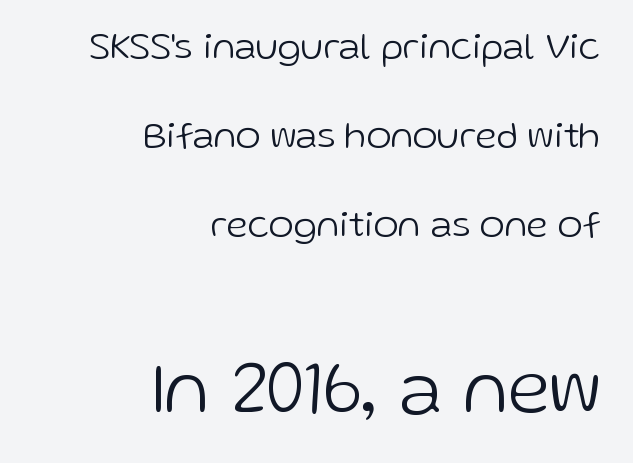
The image shows 76 px light sans-serif type, upright; set right-aligned, loose line spacing (2.34x), normal letter spacing, not underlined; the second (bottom) block is 2.0x larger; low stroke contrast and a medium x-height.
